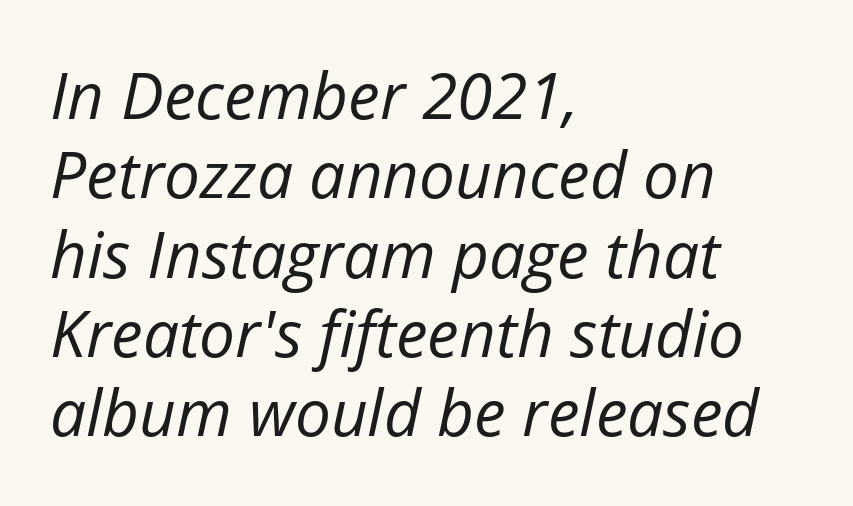
The foot of each line stays bare and open. Posture: slanted. The letters look calm and open, with moderate or lighter stems. Looks like regular typesetting: each glyph gets only the width it needs.
